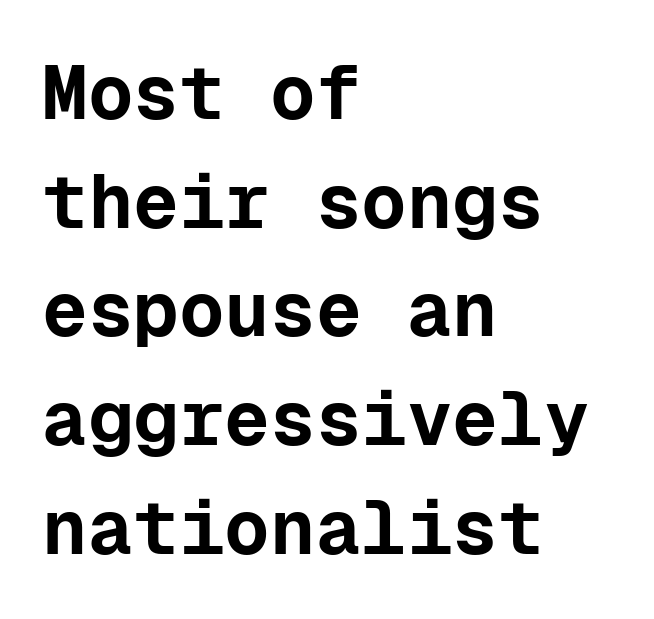
Q: Is the text bold? A: Yes.
Q: Is the text italic (slanted)? A: No, it is upright.
Q: Is the typeface a serif or a sans-serif typeface? A: Sans-serif.
Q: Is the text underlined? A: No.
Q: How is the paragraph aligned? A: Left-aligned.
Q: Is the spacing between letters normal or unusually wide? A: Normal.
Q: Is the spacing between lines tight, normal or loose? A: Normal.
Q: Width (condensed, normal, or wide)? A: Normal.
Q: Stroke contrast? A: Low.
Q: x-height? A: Medium.
Q: Monospaced? A: Yes.
